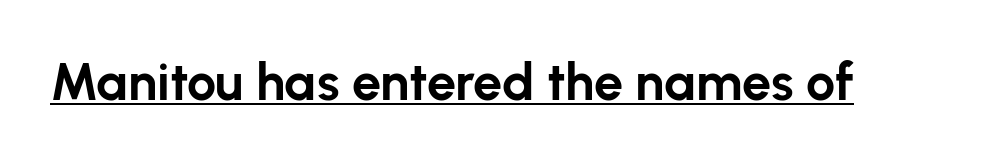
{"serif": "no", "italic": "no", "bold": "yes", "weight": "bold", "width": "normal", "stroke_contrast": "low", "x_height": "medium", "monospaced": "no", "underline": "yes", "letter_spacing": "normal", "letter_spacing_em": 0.0, "glyph_px": 52}
